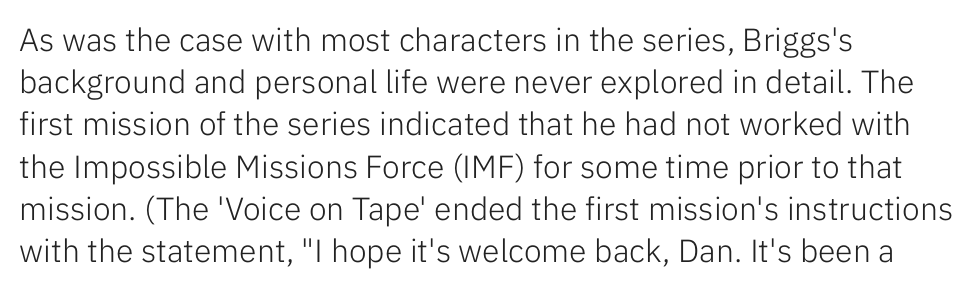
{"serif": "no", "italic": "no", "bold": "no", "weight": "light", "width": "normal", "stroke_contrast": "low", "x_height": "medium", "monospaced": "no", "underline": "no", "align": "left", "line_spacing": "normal", "line_spacing_ratio": 1.32, "letter_spacing": "normal", "letter_spacing_em": 0.0, "glyph_px": 32}
